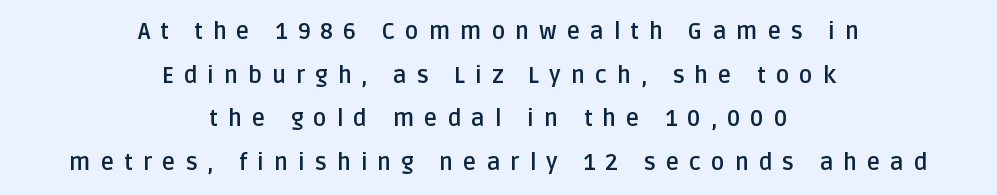
Q: Is the text bold? A: Yes.
Q: Is the text italic (slanted)? A: No, it is upright.
Q: Is the text underlined? A: No.
Q: How is the paragraph aligned? A: Centered.
Q: Is the spacing between letters normal or unusually wide? A: Unusually wide.
Q: Is the spacing between lines tight, normal or loose? A: Loose.
